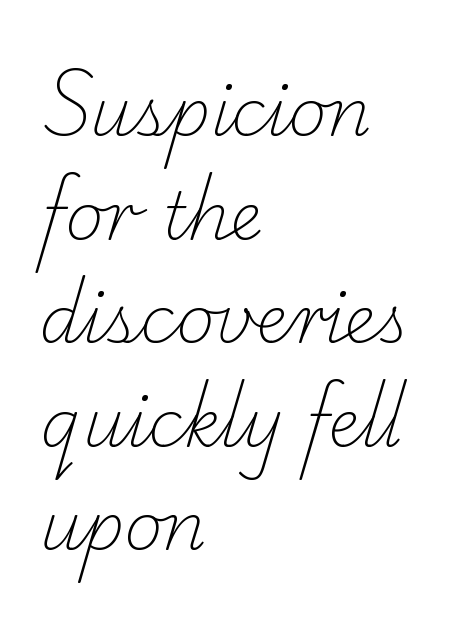
{"serif": "yes", "bold": "no", "weight": "light", "width": "normal", "stroke_contrast": "low", "x_height": "small", "monospaced": "no", "underline": "no", "align": "left", "line_spacing": "normal", "line_spacing_ratio": 1.57, "letter_spacing": "normal", "letter_spacing_em": 0.0, "glyph_px": 66}
